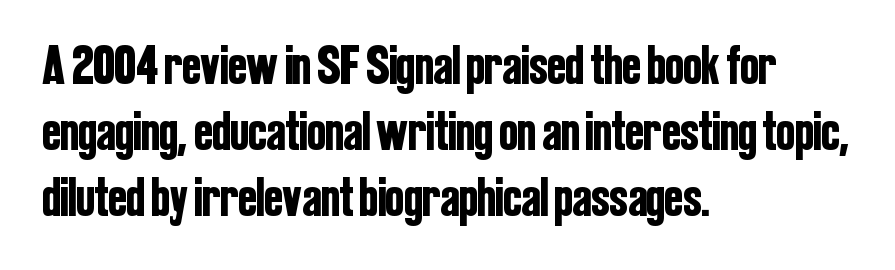
Q: Is the text italic (slanted)? A: No, it is upright.
Q: Is the typeface a serif or a sans-serif typeface? A: Sans-serif.
Q: Is the text underlined? A: No.
Q: How is the paragraph aligned? A: Left-aligned.
Q: Is the spacing between letters normal or unusually wide? A: Normal.
Q: Width (condensed, normal, or wide)? A: Condensed.
Q: Stroke contrast? A: Low.
Q: x-height? A: Medium.
Q: Monospaced? A: No.
